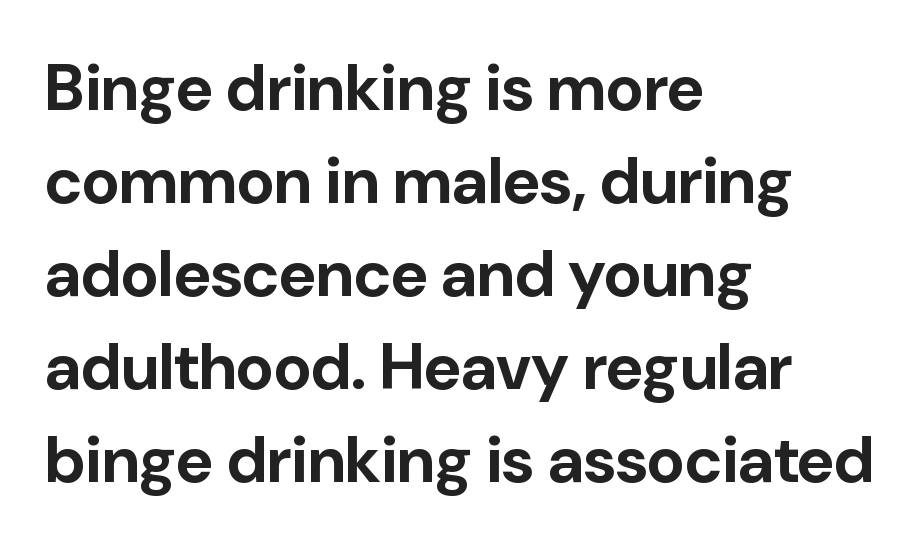
The image shows 65 px bold sans-serif type, upright; set left-aligned, normal line spacing (1.43x), normal letter spacing, not underlined; low stroke contrast and a medium x-height.
